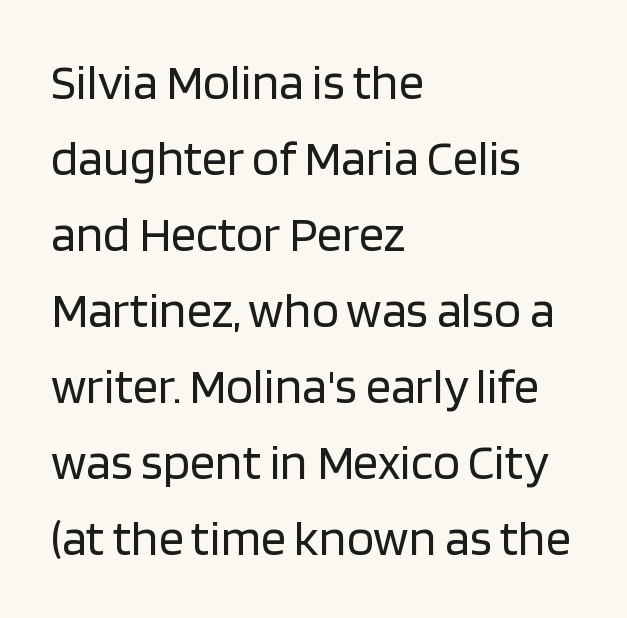
The letters stand upright; this is a roman face. Line beginnings align vertically; line endings do not. This rendering leaves character spacing at its baseline value. The specimen omits any rule beneath the text block's lines.
